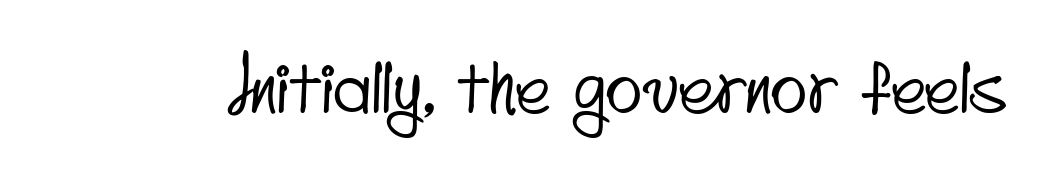
Q: Is the typeface a serif or a sans-serif typeface? A: Sans-serif.
Q: Is the text underlined? A: No.
Q: Is the spacing between letters normal or unusually wide? A: Normal.
Q: Width (condensed, normal, or wide)? A: Condensed.
Q: Stroke contrast? A: Low.
Q: x-height? A: Small.
Q: Monospaced? A: No.
